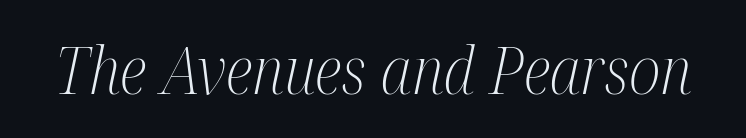
These lines are rendered in a variable-pitch font. Bold? No — there's no thickening of the strokes. The horizontal fit of the characters is conventional and even. Tall strokes in this sample are angled rather than plumb.
